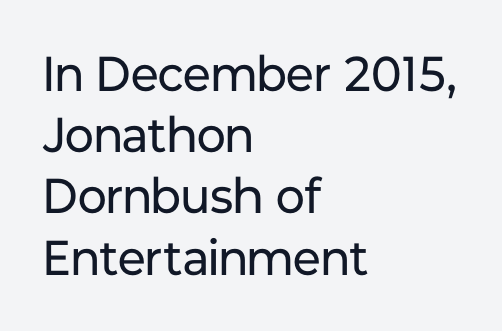
Horizontally, the lines are justified to the leading edge only. Serifs: no, the terminals of the letterforms are clean. The type sits square on the baseline with zero lean. The face used here is proportionally spaced, like ordinary book or web type. A light-to-regular cut is what we see here.
